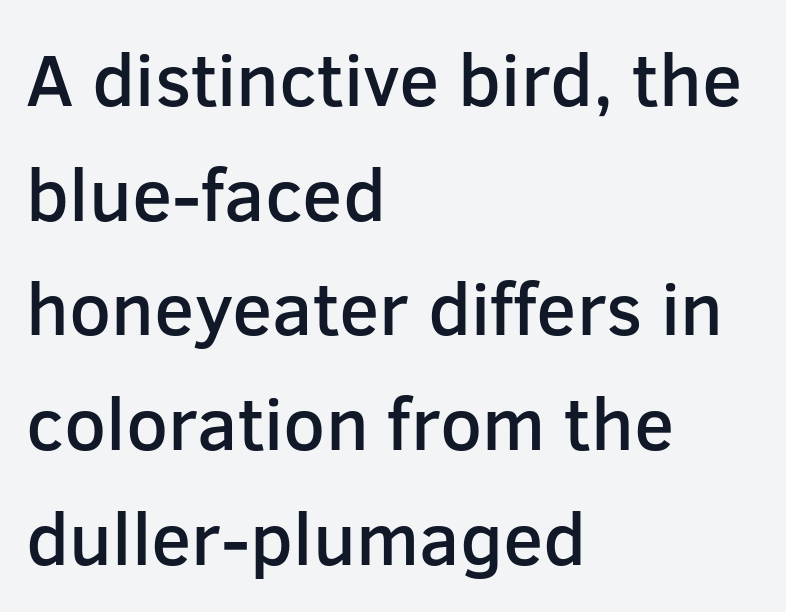
{"serif": "no", "italic": "no", "bold": "semi", "weight": "semibold", "width": "normal", "stroke_contrast": "low", "x_height": "medium", "monospaced": "no", "underline": "no", "align": "left", "line_spacing": "normal", "line_spacing_ratio": 1.55, "letter_spacing": "normal", "letter_spacing_em": 0.0, "glyph_px": 74}
